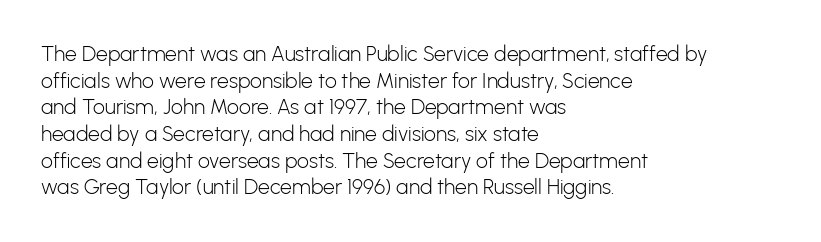
{"italic": "no", "bold": "no", "underline": "no", "align": "left", "line_spacing": "normal", "line_spacing_ratio": 1.27, "letter_spacing": "normal", "letter_spacing_em": 0.0, "glyph_px": 21}
